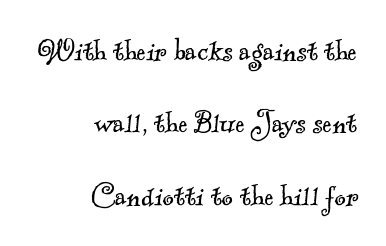
The setting favours the right margin, as signatures and pull-quotes sometimes do. A typesetter would label this face a serif. The letters look calm and open, with moderate or lighter stems. Nothing unusual about the tracking: characters are spaced as the font intends. Students, observe: this is what heavily led, spacious text looks like. Descender tails drop into unmarked territory.
